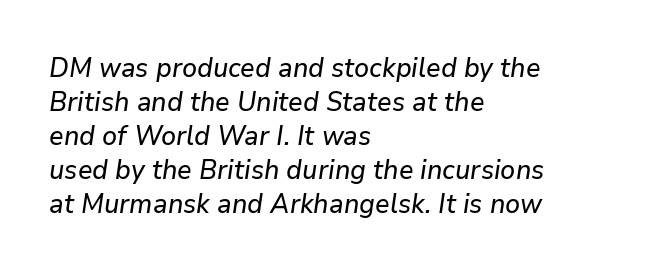
Q: Is the text italic (slanted)? A: Yes, it leans right by about 9 degrees.
Q: Is the text underlined? A: No.
Q: How is the paragraph aligned? A: Left-aligned.
Q: Is the spacing between letters normal or unusually wide? A: Normal.
Q: Is the spacing between lines tight, normal or loose? A: Normal.
